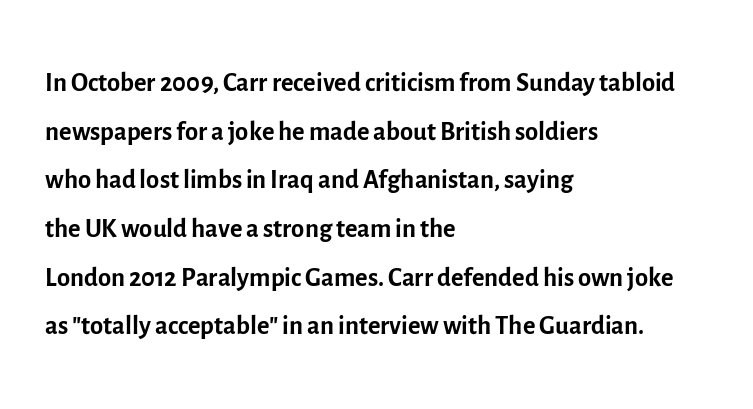
The lettering holds an erect, upright posture throughout. Is the type heavy? It reads as light-to-regular instead. Underlining? Definitely not there. The space between consecutive lines is moderate. The paragraph shown leans on its left margin.
